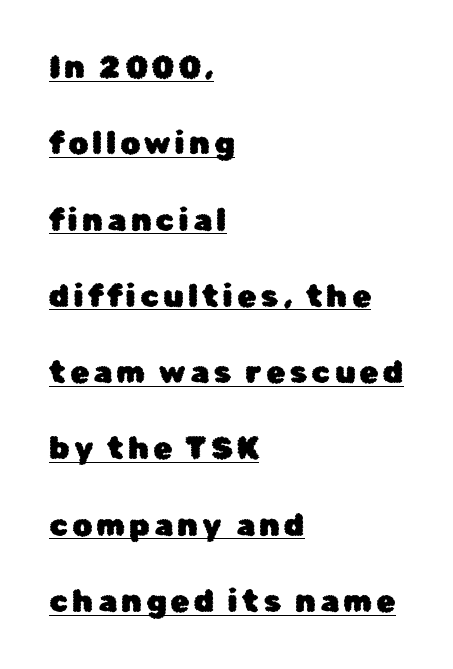
{"serif": "no", "italic": "no", "width": "normal", "stroke_contrast": "low", "x_height": "medium", "monospaced": "no", "underline": "yes", "align": "left", "line_spacing": "loose", "line_spacing_ratio": 2.46, "glyph_px": 31}
